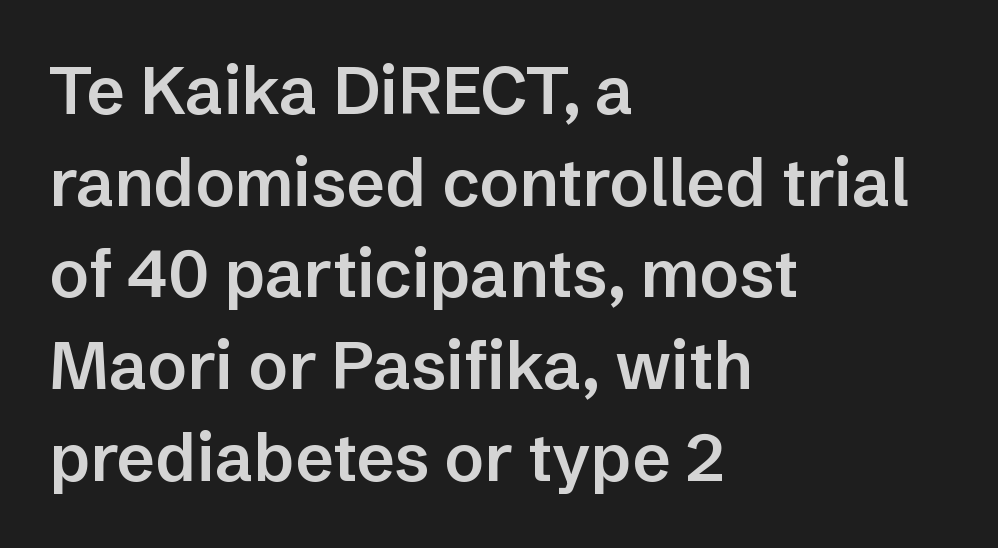
The image shows 66 px semibold sans-serif type, upright; set left-aligned, normal line spacing (1.39x), normal letter spacing, not underlined; low stroke contrast and a medium x-height.
